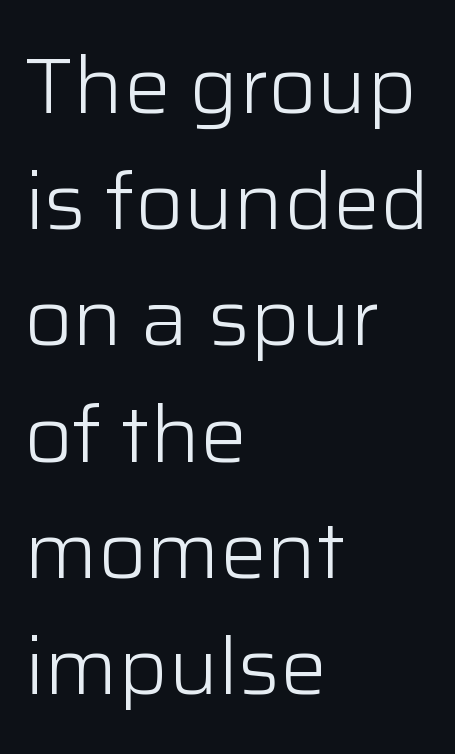
{"serif": "no", "italic": "no", "bold": "no", "weight": "light", "width": "normal", "stroke_contrast": "low", "x_height": "medium", "monospaced": "no", "underline": "no", "align": "left", "line_spacing": "normal", "line_spacing_ratio": 1.49, "letter_spacing": "normal", "letter_spacing_em": 0.0, "glyph_px": 78}
